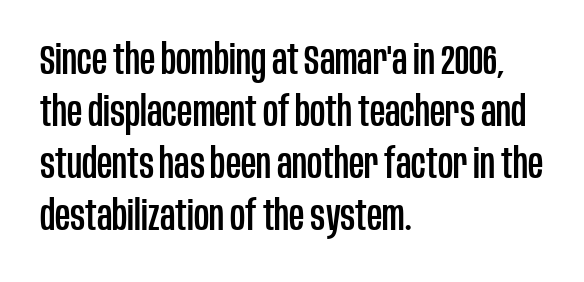
The image shows 42 px condensed sans-serif type, upright; set left-aligned, line spacing 1.24x, normal letter spacing, not underlined; low stroke contrast and a large x-height.
